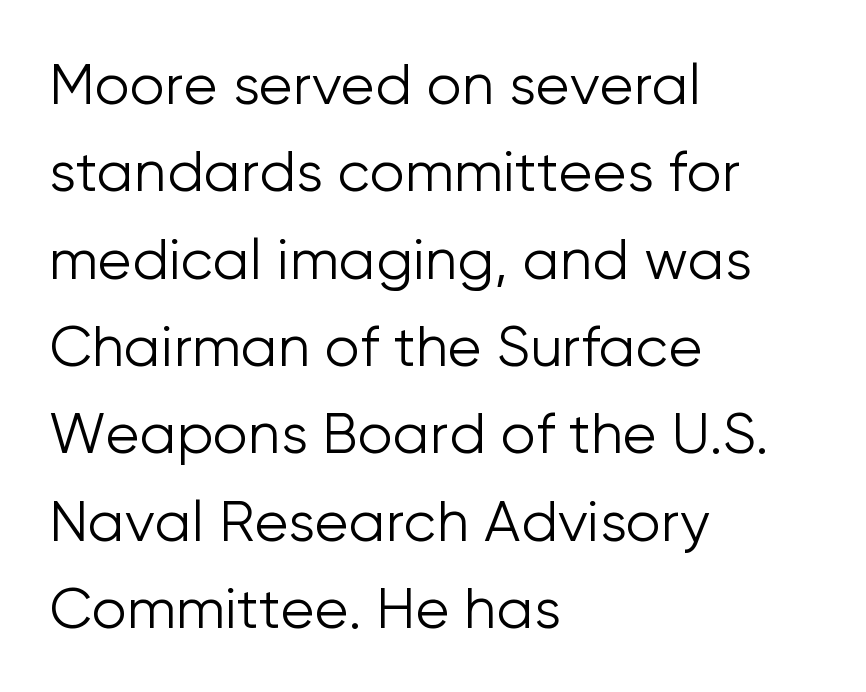
Q: Is the text bold? A: No.
Q: Is the text italic (slanted)? A: No, it is upright.
Q: Is the typeface a serif or a sans-serif typeface? A: Sans-serif.
Q: Is the text underlined? A: No.
Q: How is the paragraph aligned? A: Left-aligned.
Q: Is the spacing between letters normal or unusually wide? A: Normal.
Q: Is the spacing between lines tight, normal or loose? A: Normal.
Q: Width (condensed, normal, or wide)? A: Normal.
Q: Stroke contrast? A: Low.
Q: x-height? A: Medium.
Q: Monospaced? A: No.
